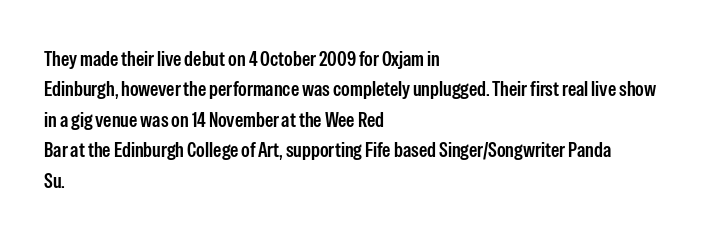
{"italic": "no", "underline": "no", "align": "left", "line_spacing": "normal", "line_spacing_ratio": 1.45, "letter_spacing": "normal", "letter_spacing_em": 0.0, "glyph_px": 21}
